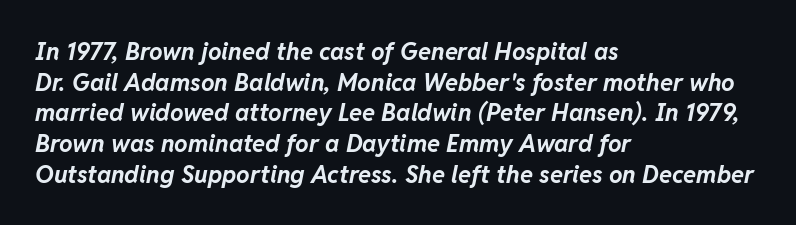
{"italic": "yes", "lean": "right", "slant_degrees": 11, "bold": "yes", "underline": "no", "align": "left", "line_spacing": "normal", "line_spacing_ratio": 1.28, "letter_spacing": "normal", "letter_spacing_em": 0.0, "glyph_px": 24}
